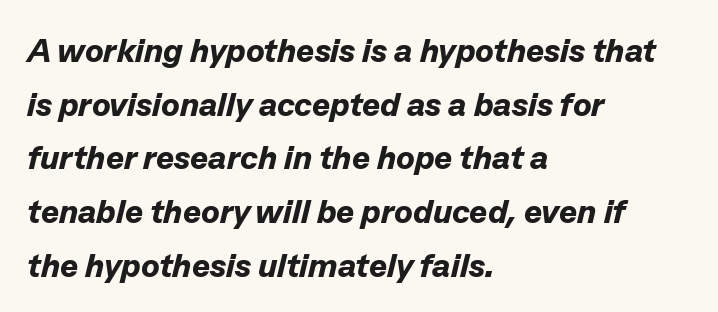
These words are printed bold, with thick strokes throughout. The letters advance in unequal steps, a hallmark of proportional type. Underline: absent. Summary of vertical rhythm: regular, with standard interline spacing.
